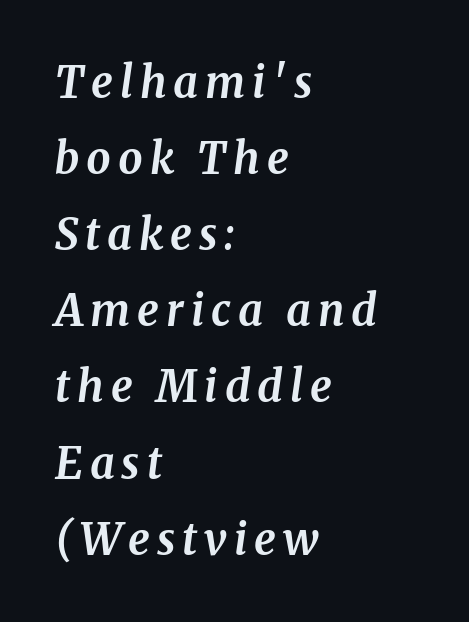
{"serif": "yes", "italic": "yes", "lean": "right", "slant_degrees": 8, "bold": "yes", "weight": "bold", "width": "normal", "stroke_contrast": "medium", "x_height": "medium", "monospaced": "no", "underline": "no", "align": "left", "line_spacing_ratio": 1.77, "glyph_px": 43}
